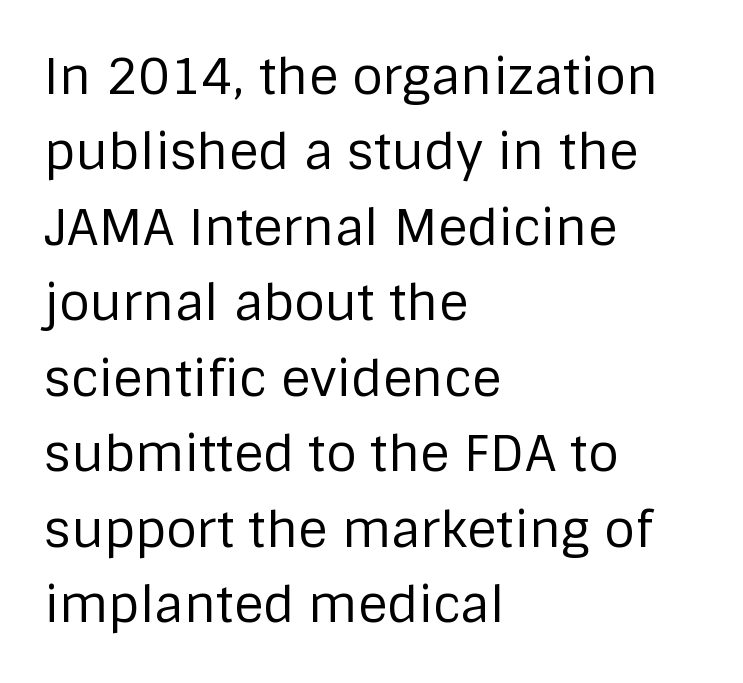
{"serif": "no", "italic": "no", "bold": "no", "weight": "regular", "width": "normal", "stroke_contrast": "low", "x_height": "large", "monospaced": "no", "underline": "no", "align": "left", "line_spacing": "normal", "line_spacing_ratio": 1.51, "letter_spacing": "normal", "letter_spacing_em": 0.0, "glyph_px": 50}
